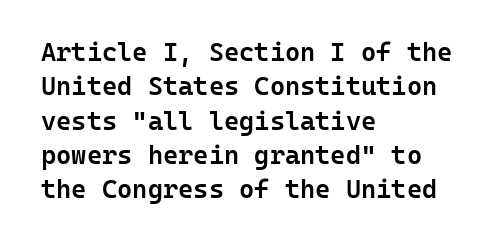
{"italic": "no", "bold": "semi", "underline": "no", "align": "left", "line_spacing": "normal", "line_spacing_ratio": 1.32, "letter_spacing": "normal", "letter_spacing_em": 0.0, "glyph_px": 26}
